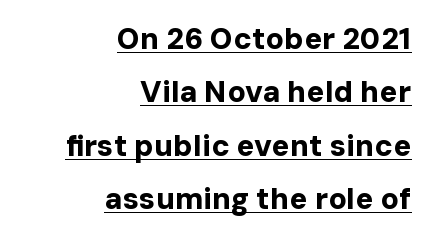
{"serif": "no", "italic": "no", "bold": "yes", "weight": "bold", "width": "normal", "stroke_contrast": "low", "x_height": "medium", "monospaced": "no", "underline": "yes", "align": "right", "line_spacing_ratio": 1.78, "letter_spacing": "normal", "letter_spacing_em": 0.0, "glyph_px": 30}
